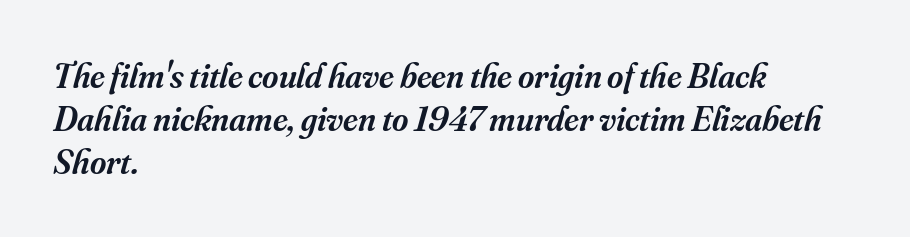
The image shows 35 px semibold serif type, italic (leaning right); set left-aligned, line spacing 1.23x, normal letter spacing, not underlined; medium stroke contrast and a small x-height.
